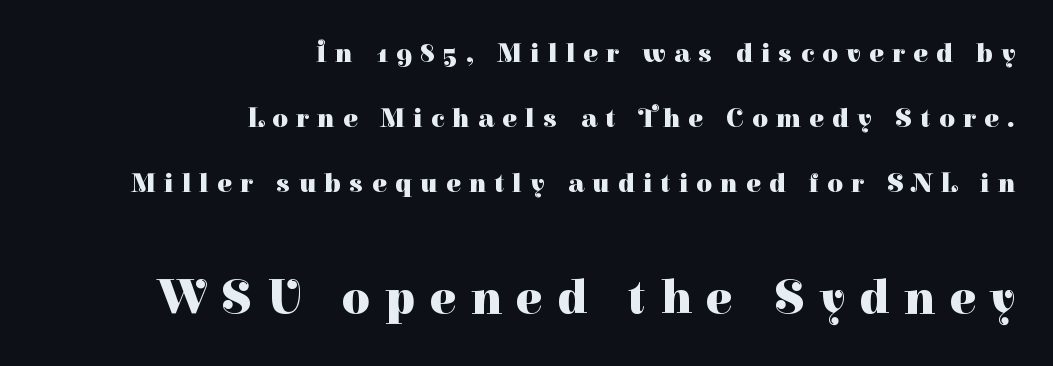
Q: Is the text bold? A: Yes.
Q: Is the text italic (slanted)? A: No, it is upright.
Q: Is the typeface a serif or a sans-serif typeface? A: Serif.
Q: Is the text underlined? A: No.
Q: How is the paragraph aligned? A: Right-aligned.
Q: Is the spacing between letters normal or unusually wide? A: Unusually wide.
Q: Is the spacing between lines tight, normal or loose? A: Loose.
Q: Which block of text is set in a larger size, the first (top) or the second (bottom)? A: The second (bottom) one.
Q: Width (condensed, normal, or wide)? A: Normal.
Q: Stroke contrast? A: High.
Q: x-height? A: Medium.
Q: Monospaced? A: No.
